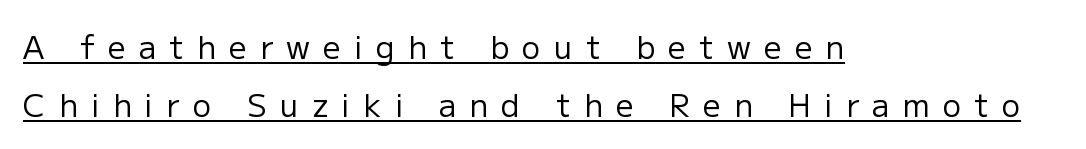
{"serif": "no", "italic": "no", "bold": "no", "weight": "regular", "width": "normal", "stroke_contrast": "low", "x_height": "medium", "monospaced": "no", "underline": "yes", "align": "left", "line_spacing_ratio": 1.87, "letter_spacing": "wide", "letter_spacing_em": 0.43, "glyph_px": 31}
